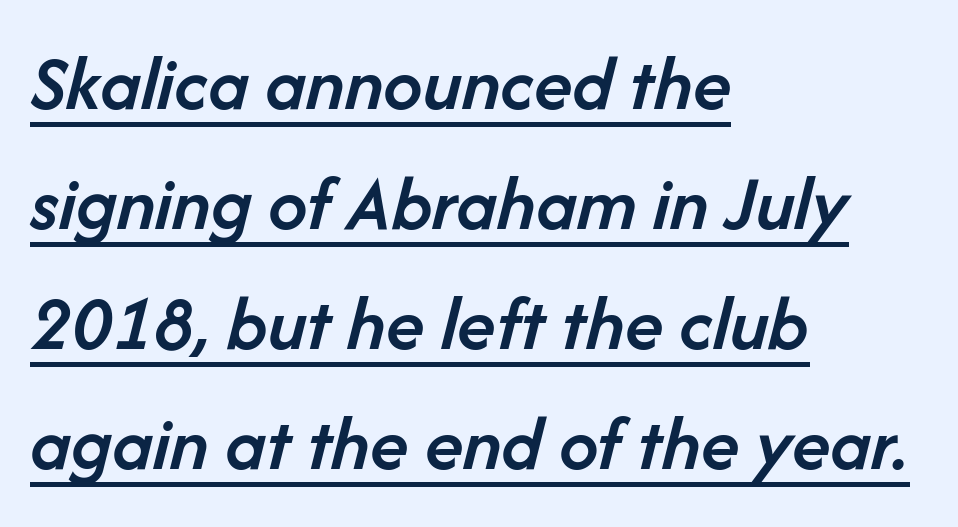
{"italic": "yes", "lean": "right", "slant_degrees": 14, "bold": "semi", "weight": "semibold", "width": "normal", "stroke_contrast": "low", "x_height": "medium", "monospaced": "no", "underline": "yes", "align": "left", "line_spacing": "normal", "line_spacing_ratio": 1.52, "letter_spacing": "normal", "letter_spacing_em": 0.0, "glyph_px": 79}
